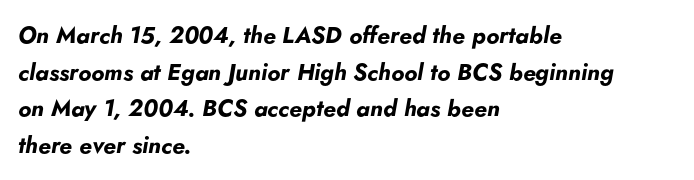
The image shows 23 px bold type, italic (leaning right); set left-aligned, normal line spacing (1.59x), normal letter spacing, not underlined.
